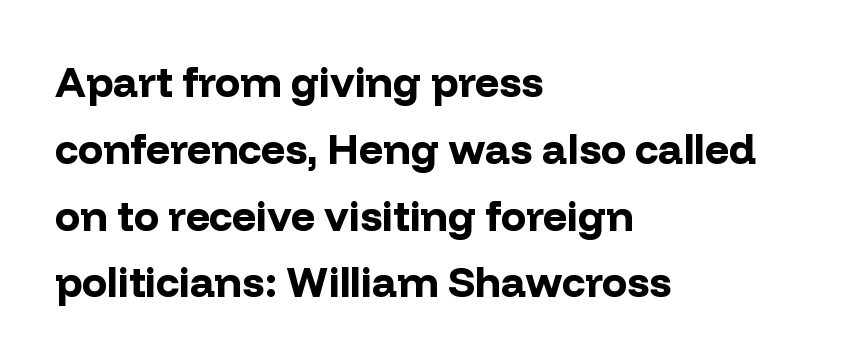
{"serif": "no", "italic": "no", "bold": "yes", "weight": "bold", "width": "normal", "stroke_contrast": "low", "x_height": "medium", "monospaced": "no", "underline": "no", "align": "left", "line_spacing": "normal", "line_spacing_ratio": 1.59, "letter_spacing": "normal", "letter_spacing_em": 0.0, "glyph_px": 42}
